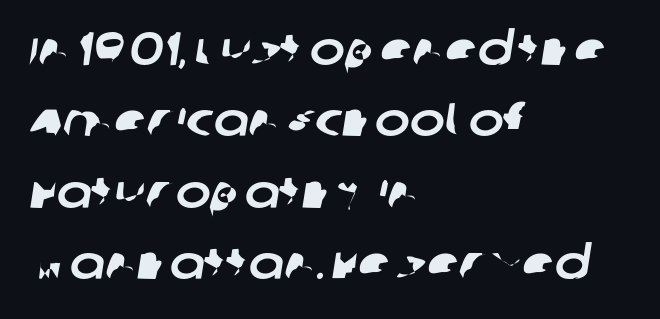
The image shows 47 px sans-serif type; set left-aligned, normal line spacing (1.52x), normal letter spacing, not underlined; low stroke contrast and a large x-height.
